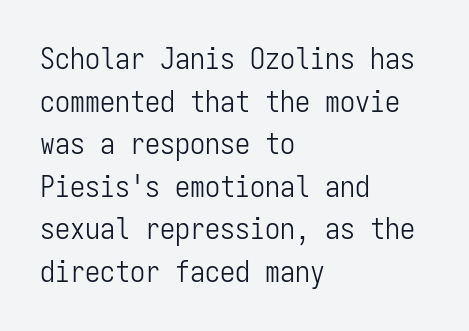
{"serif": "no", "italic": "no", "bold": "no", "weight": "light", "width": "condensed", "stroke_contrast": "low", "x_height": "medium", "monospaced": "yes", "underline": "no", "align": "left", "line_spacing": "normal", "line_spacing_ratio": 1.42, "letter_spacing": "normal", "letter_spacing_em": 0.0, "glyph_px": 30}
